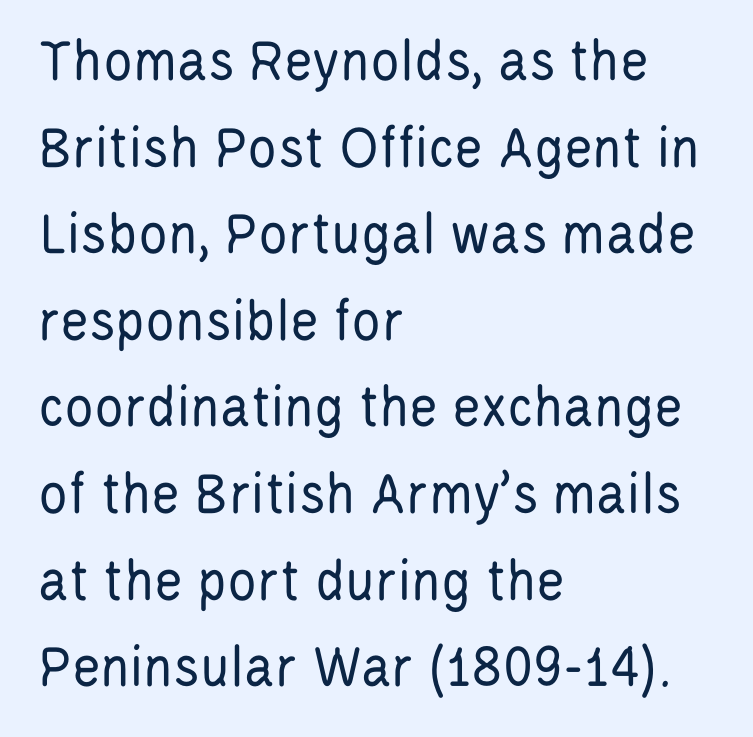
Think standard paragraph weight, or any step lighter than that. The letters stand upright; this is a roman face. This rendering uses left alignment, leaving the right contour irregular. You could not count columns in this text — the font is proportionally spaced. Honestly, the row spacing looks completely unremarkable.
